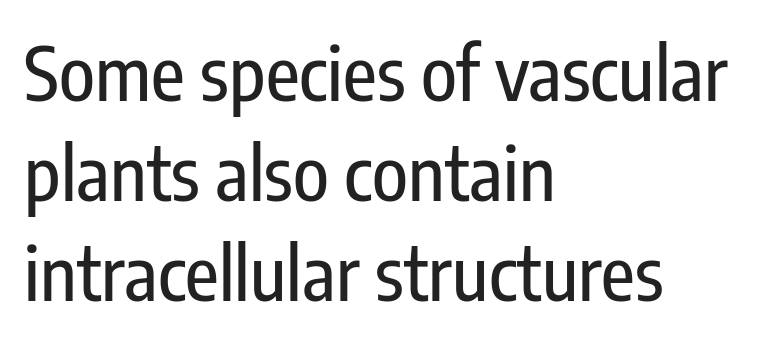
Nothing unusual about the tracking: characters are spaced as the font intends. Each line starts at the same left margin while the right side varies. Vertically, the passage feels balanced, rows spaced as you'd expect. In terms of posture, this sample is upright. Plain, unruled lines of type. A sans-serif font was chosen for this passage.
